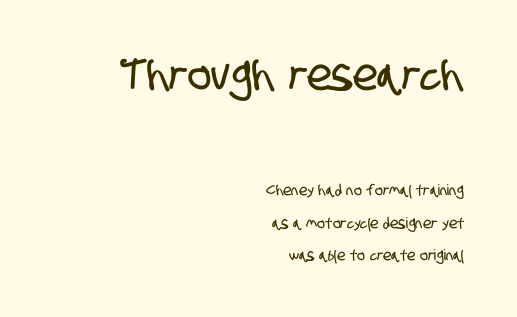
The image shows 44 px condensed sans-serif type; set right-aligned, loose line spacing (2.16x), normal letter spacing, not underlined; the first (top) block is 2.93x larger; low stroke contrast and a large x-height.
